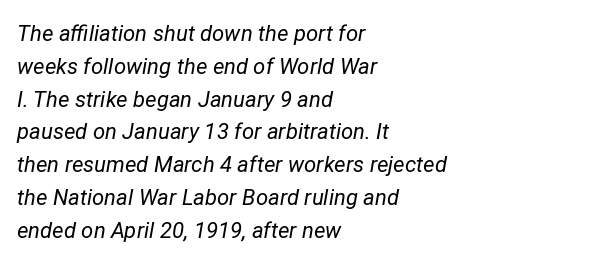
The image shows 22 px text type, italic (leaning right); set left-aligned, normal line spacing (1.49x), normal letter spacing, not underlined.
